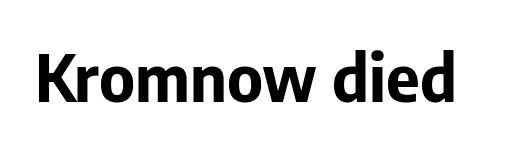
{"serif": "no", "italic": "no", "bold": "yes", "weight": "bold", "width": "normal", "stroke_contrast": "low", "x_height": "medium", "monospaced": "no", "underline": "no", "letter_spacing": "normal", "letter_spacing_em": 0.0, "glyph_px": 65}
